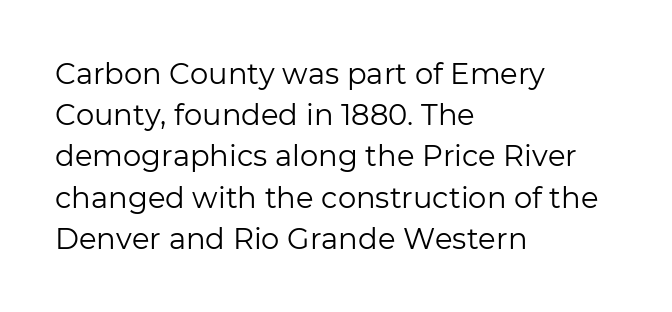
Q: Is the text bold? A: No.
Q: Is the text italic (slanted)? A: No, it is upright.
Q: Is the typeface a serif or a sans-serif typeface? A: Sans-serif.
Q: Is the text underlined? A: No.
Q: How is the paragraph aligned? A: Left-aligned.
Q: Is the spacing between letters normal or unusually wide? A: Normal.
Q: Is the spacing between lines tight, normal or loose? A: Normal.
Q: Width (condensed, normal, or wide)? A: Normal.
Q: Stroke contrast? A: Low.
Q: x-height? A: Medium.
Q: Monospaced? A: No.
